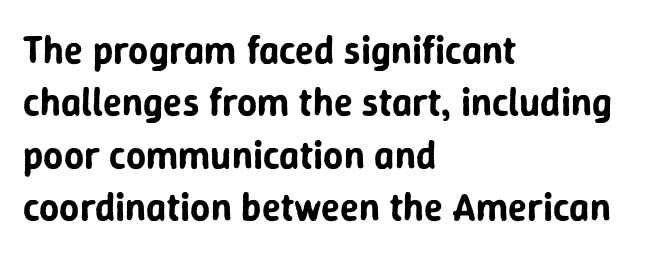
Q: Is the text italic (slanted)? A: No, it is upright.
Q: Is the typeface a serif or a sans-serif typeface? A: Sans-serif.
Q: Is the text underlined? A: No.
Q: How is the paragraph aligned? A: Left-aligned.
Q: Is the spacing between letters normal or unusually wide? A: Normal.
Q: Is the spacing between lines tight, normal or loose? A: Normal.
Q: Width (condensed, normal, or wide)? A: Normal.
Q: Stroke contrast? A: Low.
Q: x-height? A: Medium.
Q: Monospaced? A: No.
